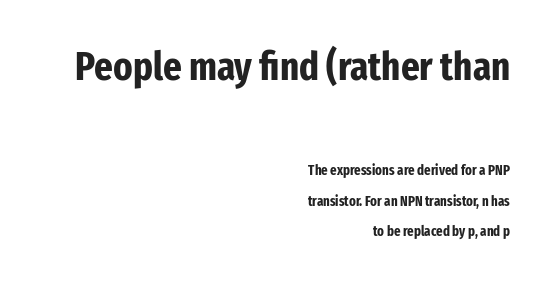
The image shows 40 px bold, condensed sans-serif type, upright; set right-aligned, loose line spacing (2.18x), normal letter spacing, not underlined; the first (top) block is 2.86x larger; low stroke contrast and a medium x-height.
